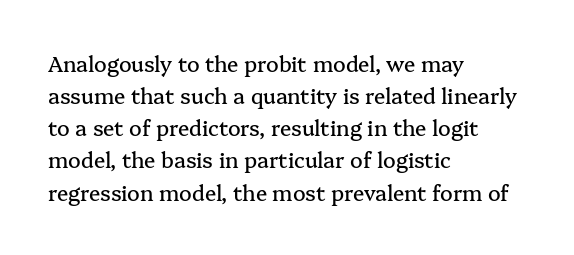
The image shows 21 px text type, upright; set left-aligned, normal line spacing (1.53x), normal letter spacing, not underlined.
